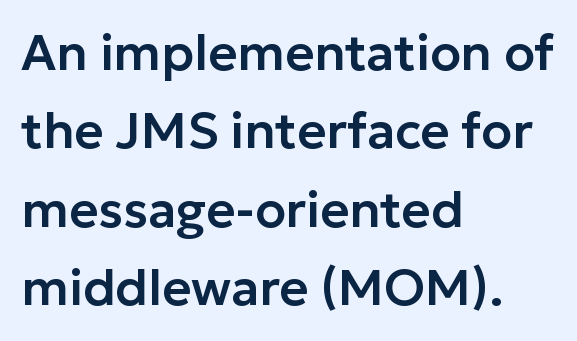
Posture: straight, roman, zero tilt. Note the varied advance widths — an 'i' is clearly narrower than an 'm'. Quick note: interline space is typical. The passage shown is not underscored anywhere. A student would call this left alignment; a typographer would say flush left, rag right.
